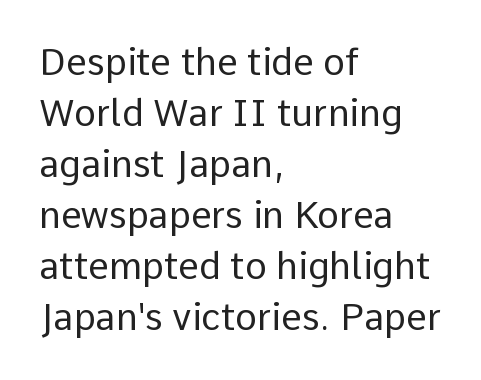
The image shows 37 px regular-weight sans-serif type, upright; set left-aligned, normal line spacing (1.38x), normal letter spacing, not underlined; low stroke contrast and a medium x-height.
